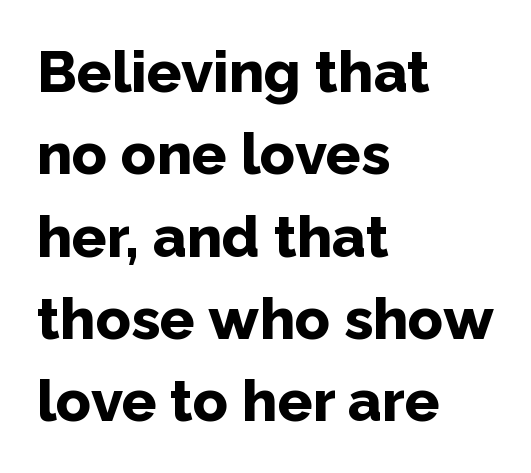
Q: Is the text bold? A: Yes.
Q: Is the text italic (slanted)? A: No, it is upright.
Q: Is the typeface a serif or a sans-serif typeface? A: Sans-serif.
Q: Is the text underlined? A: No.
Q: How is the paragraph aligned? A: Left-aligned.
Q: Is the spacing between letters normal or unusually wide? A: Normal.
Q: Is the spacing between lines tight, normal or loose? A: Normal.
Q: Width (condensed, normal, or wide)? A: Normal.
Q: Stroke contrast? A: Low.
Q: x-height? A: Medium.
Q: Monospaced? A: No.
